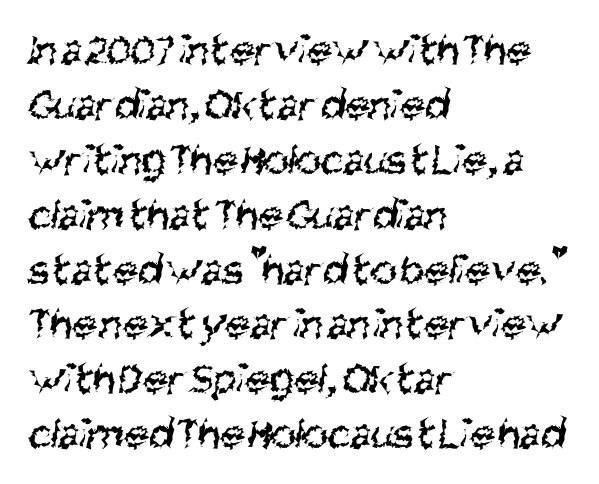
Proportional: the letters do not fall into vertical columns. This sample uses a sans-serif face. Every row of glyphs begins at an identical x-position on the left. These glyphs show unthickened strokes, regular width or finer.
